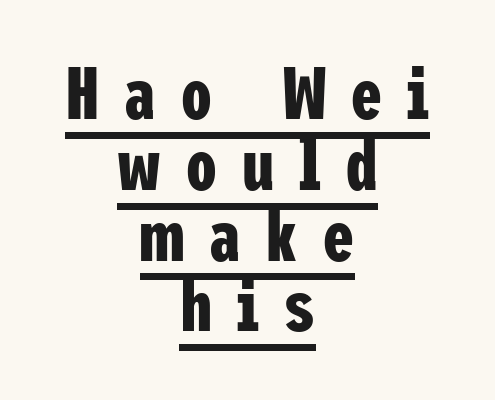
Q: Is the text bold? A: Yes.
Q: Is the text italic (slanted)? A: No, it is upright.
Q: Is the typeface a serif or a sans-serif typeface? A: Sans-serif.
Q: Is the text underlined? A: Yes.
Q: How is the paragraph aligned? A: Centered.
Q: Is the spacing between letters normal or unusually wide? A: Unusually wide.
Q: Is the spacing between lines tight, normal or loose? A: Tight.
Q: Width (condensed, normal, or wide)? A: Condensed.
Q: Stroke contrast? A: Low.
Q: x-height? A: Medium.
